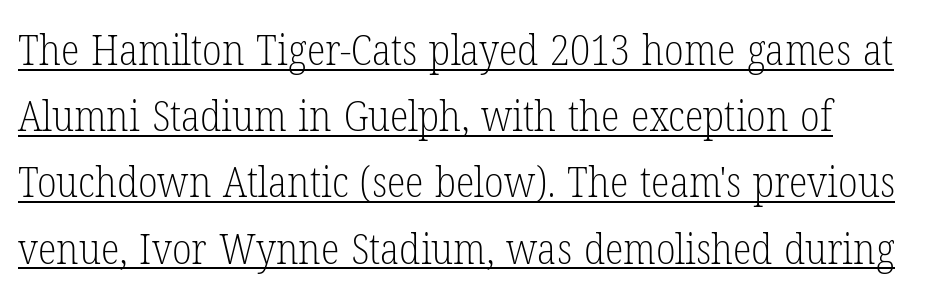
{"serif": "yes", "italic": "no", "bold": "no", "weight": "light", "width": "condensed", "stroke_contrast": "low", "x_height": "medium", "monospaced": "no", "underline": "yes", "line_spacing": "normal", "line_spacing_ratio": 1.54, "letter_spacing": "normal", "letter_spacing_em": 0.0, "glyph_px": 43}
